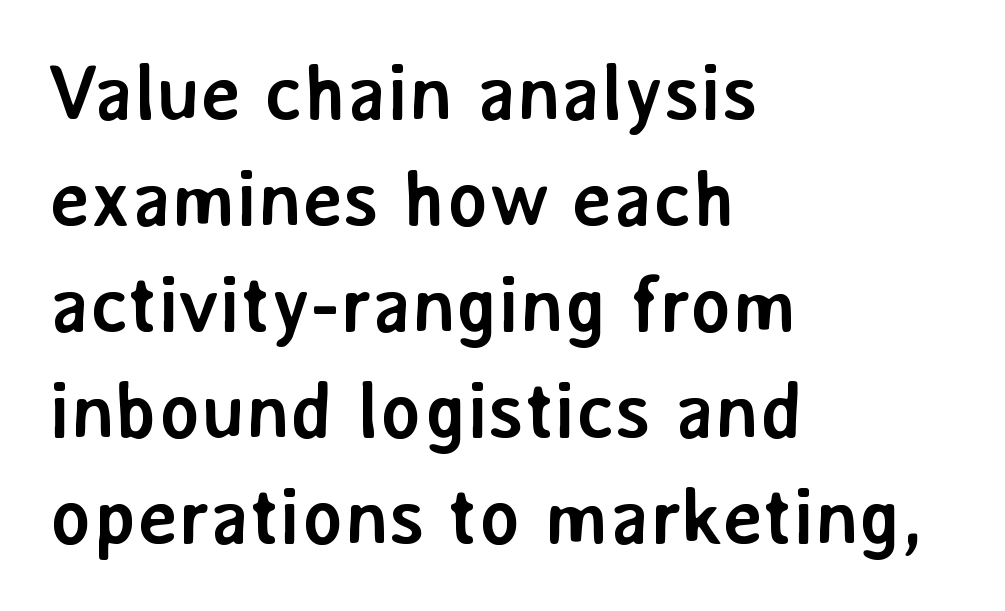
The compositor pushed each line to the left boundary. The zone under the glyphs is completely vacant. This rendering employs a face without finishing strokes, i.e., a sans-serif. The rendering uses natural spacing where letterforms have individual widths. Quick note: interline space is typical.
